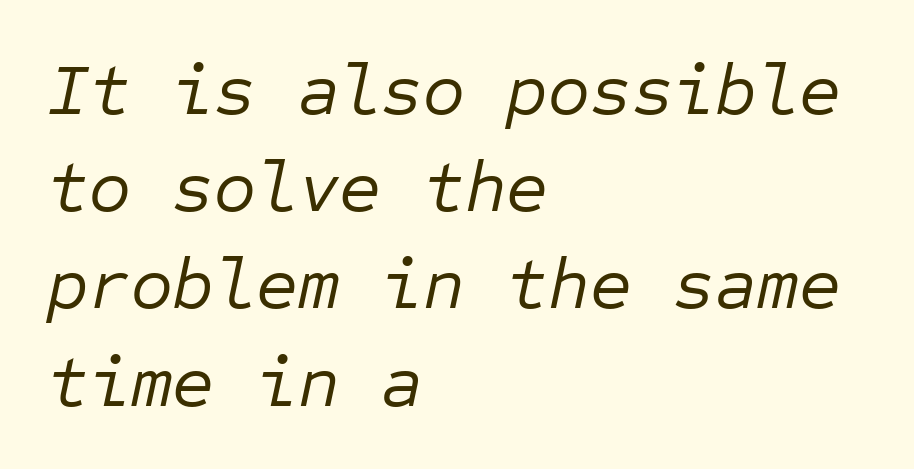
{"italic": "yes", "lean": "right", "slant_degrees": 12, "bold": "no", "weight": "regular", "width": "normal", "stroke_contrast": "low", "x_height": "medium", "monospaced": "yes", "underline": "no", "align": "left", "line_spacing": "normal", "line_spacing_ratio": 1.35, "letter_spacing": "normal", "letter_spacing_em": 0.0, "glyph_px": 72}
